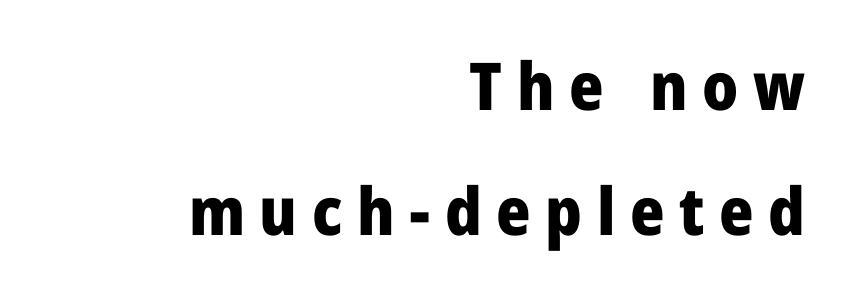
The rag falls on the left side of this text block. Weight: bold. What stands out about the letter spacing? Its width — letters are far apart. Stroke terminals: plain, sans-serif. Do the characters align in a grid? No, the font is proportional.
